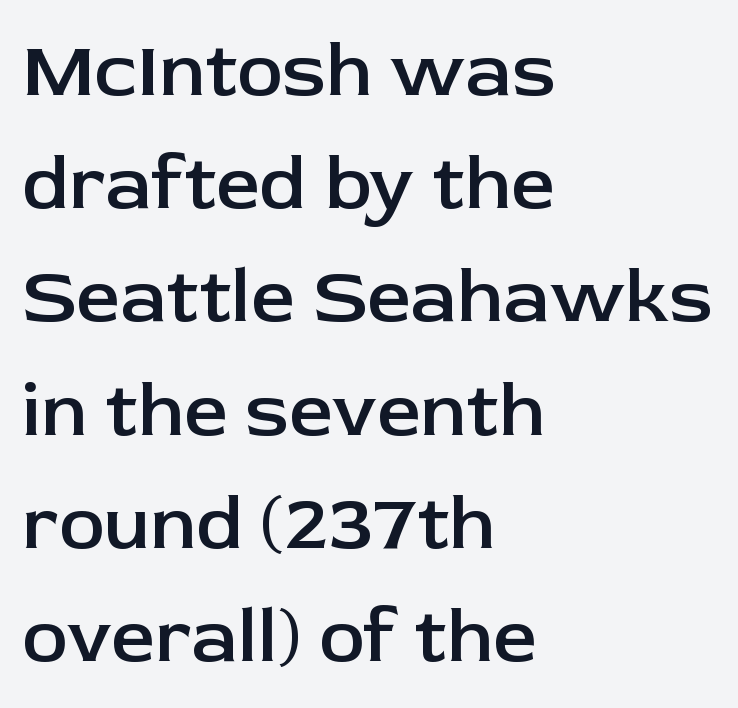
Q: Is the text bold? A: Semi-bold.
Q: Is the text italic (slanted)? A: No, it is upright.
Q: Is the typeface a serif or a sans-serif typeface? A: Sans-serif.
Q: Is the text underlined? A: No.
Q: How is the paragraph aligned? A: Left-aligned.
Q: Is the spacing between letters normal or unusually wide? A: Normal.
Q: Is the spacing between lines tight, normal or loose? A: Normal.
Q: Width (condensed, normal, or wide)? A: Normal.
Q: Stroke contrast? A: Low.
Q: x-height? A: Medium.
Q: Monospaced? A: No.
